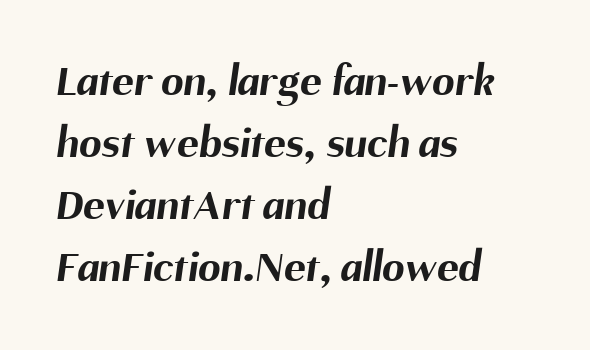
The image shows 45 px bold sans-serif type; set left-aligned, normal line spacing (1.38x), normal letter spacing, not underlined; medium stroke contrast and a medium x-height.
